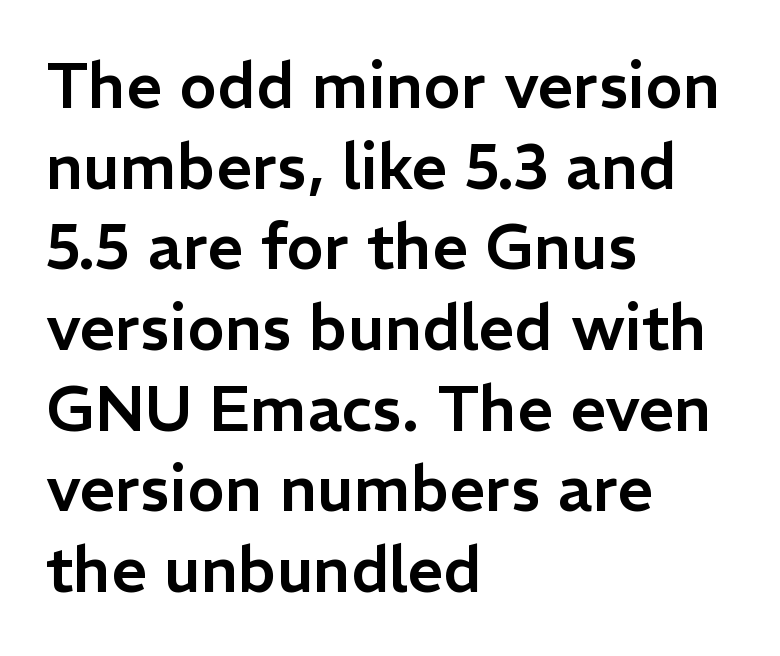
{"serif": "no", "italic": "no", "width": "normal", "stroke_contrast": "low", "x_height": "medium", "monospaced": "no", "underline": "no", "align": "left", "line_spacing": "normal", "line_spacing_ratio": 1.28, "letter_spacing": "normal", "letter_spacing_em": 0.0, "glyph_px": 63}
